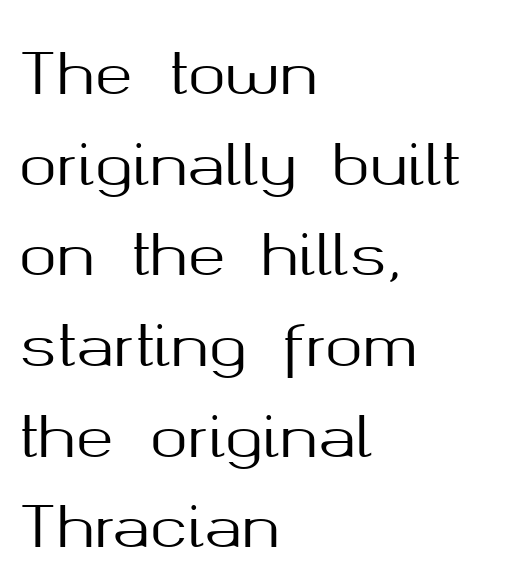
Nothing unusual about the tracking: characters are spaced as the font intends. These lines are rendered in a variable-pitch font. The string is rendered with underlining switched off. Letterform terminals end flat and unadorned throughout the passage. Compared with a centered layout, this one pins lines to the left instead. Summary of vertical rhythm: regular, with standard interline spacing.
